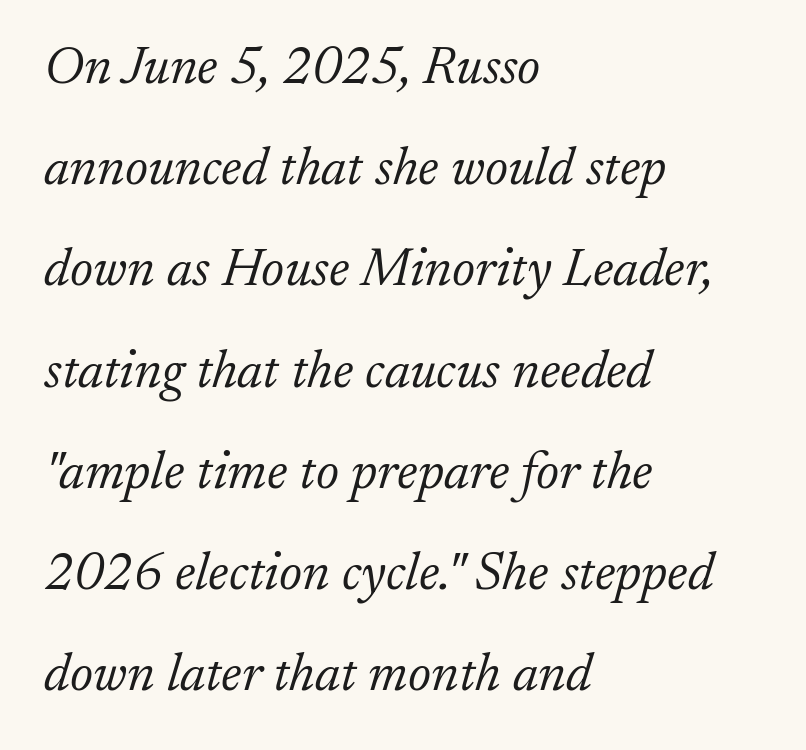
The image shows 53 px light serif type, italic (leaning right); set left-aligned, loose line spacing (1.91x), normal letter spacing, not underlined; low stroke contrast and a small x-height.
